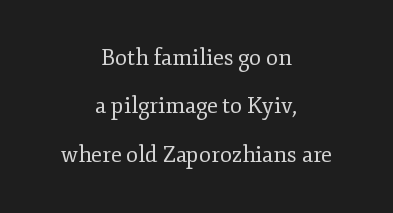
Q: Is the text bold? A: No.
Q: Is the text italic (slanted)? A: No, it is upright.
Q: Is the text underlined? A: No.
Q: How is the paragraph aligned? A: Centered.
Q: Is the spacing between letters normal or unusually wide? A: Normal.
Q: Is the spacing between lines tight, normal or loose? A: Loose.
